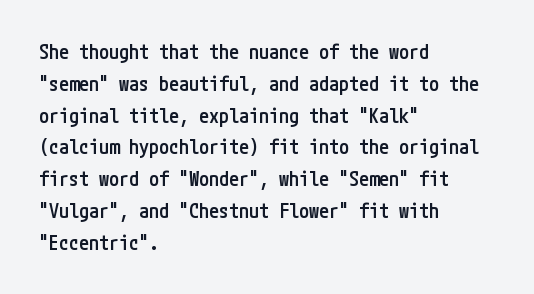
{"italic": "no", "bold": "semi", "underline": "no", "align": "left", "line_spacing": "normal", "line_spacing_ratio": 1.59, "letter_spacing": "normal", "letter_spacing_em": 0.0, "glyph_px": 20}
